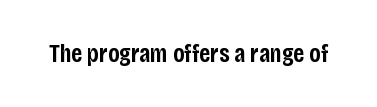
Ascenders rise straight up at ninety degrees. The typesetting leans somewhat heavy: a semibold. Observe the ordinary spacing: letters are neighbours, not strangers. Only glyphs here, with clear space below each row.
